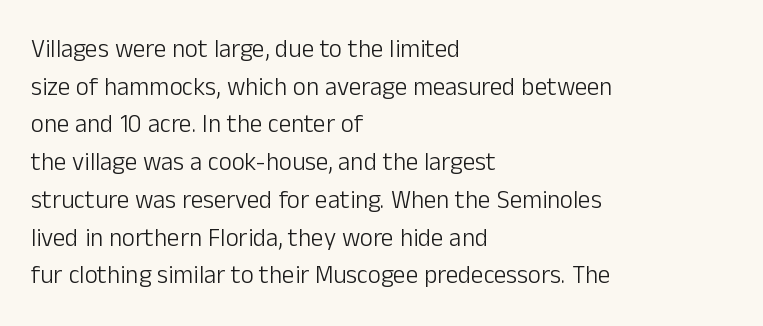
{"italic": "no", "bold": "no", "underline": "no", "align": "left", "line_spacing": "normal", "line_spacing_ratio": 1.51, "letter_spacing": "normal", "letter_spacing_em": 0.0, "glyph_px": 25}
